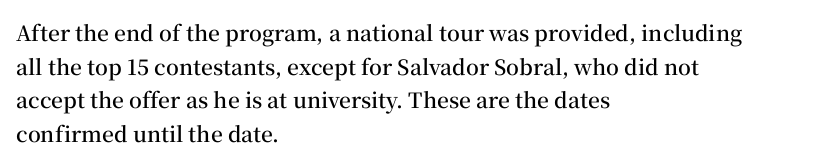
Q: Is the text bold? A: Semi-bold.
Q: Is the text italic (slanted)? A: No, it is upright.
Q: Is the text underlined? A: No.
Q: How is the paragraph aligned? A: Left-aligned.
Q: Is the spacing between letters normal or unusually wide? A: Normal.
Q: Is the spacing between lines tight, normal or loose? A: Normal.
